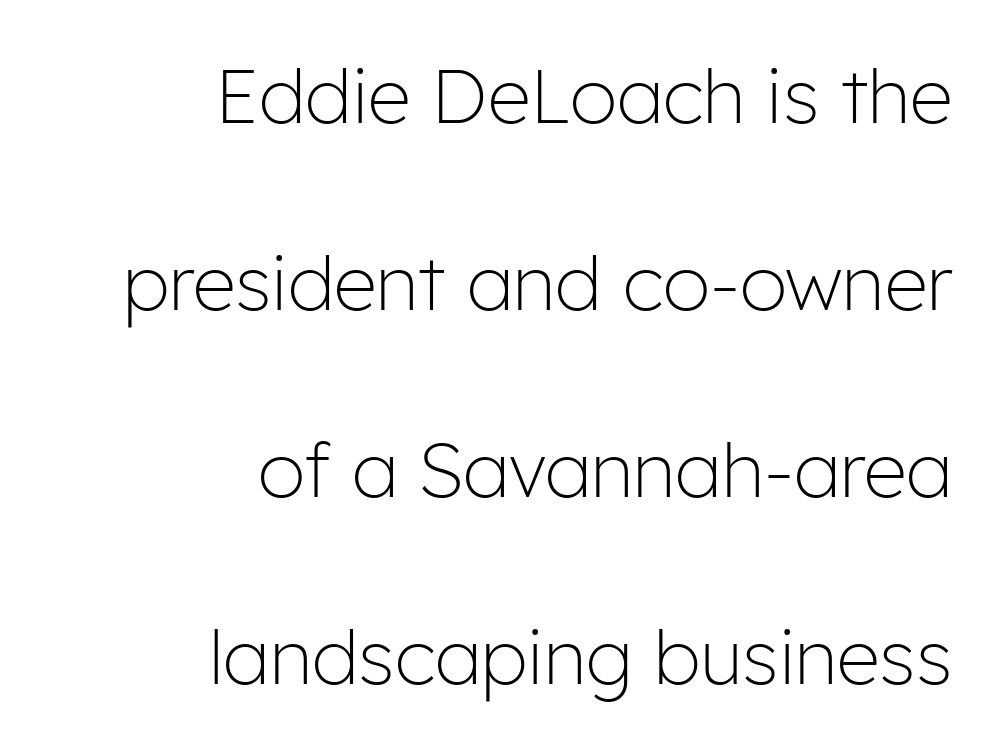
The image shows 76 px light sans-serif type, upright; set right-aligned, loose line spacing (2.46x), normal letter spacing, not underlined; low stroke contrast and a medium x-height.
